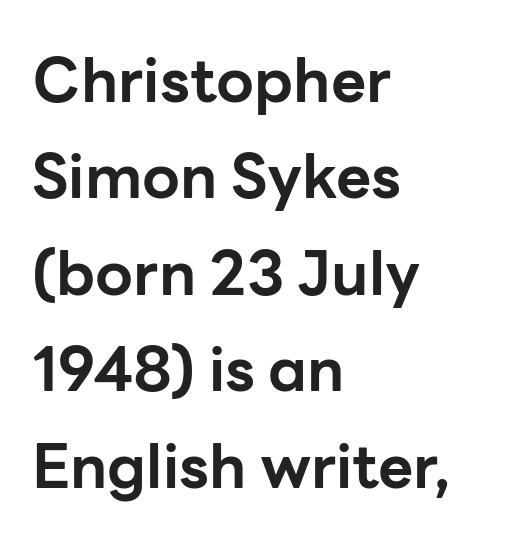
The letters stand upright; this is a roman face. Do the characters align in a grid? No, the font is proportional. Each row of text sits above clean, open space. A typesetter would call this leading conventional body-copy spacing. The typesetter chose a ragged-right arrangement here.
